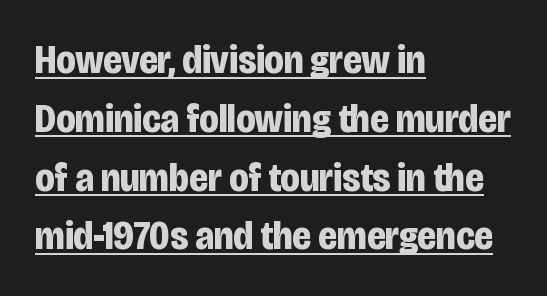
Is the block centered? No — it sits flush against the left margin. Is there much room between lines? A standard amount, neither cramped nor airy. The passage shown is underscored from start to finish. You can tell it's not italic because the verticals are truly vertical. Font category for this specimen: sans-serif.
